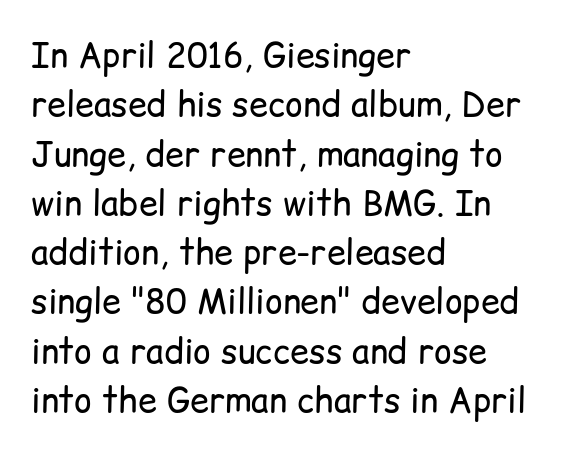
Caption: multi-line text, flush left, ragged right. Looks like regular typesetting: each glyph gets only the width it needs. Do the letters lean? They stand straight. A clean baseline with only descenders dipping below it. Nobody touched the tracking dial on this one. Serif or sans? Sans — the stroke terminals are bare.
